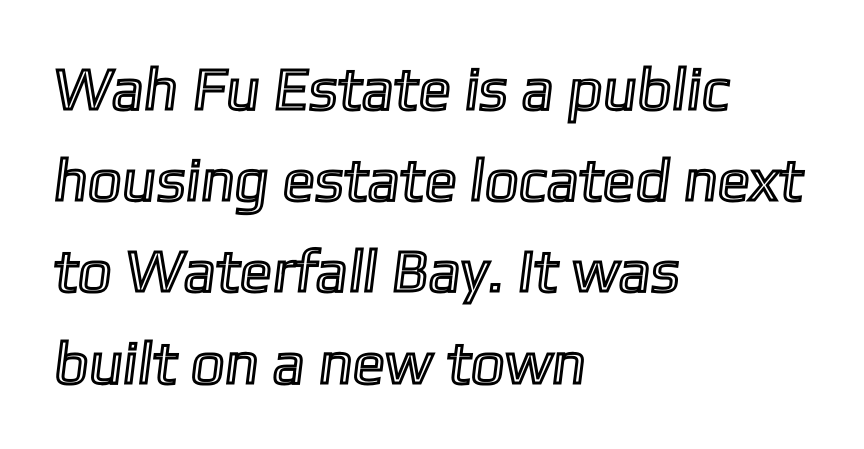
Each letter keeps its own natural width here, so spacing adapts to shape. Is the letter spacing exaggerated? No — it looks like the ordinary default. Line starts are locked; line ends wander. The line-height multiplier appears to be the usual default. Descenders are the only things crossing below the line.
